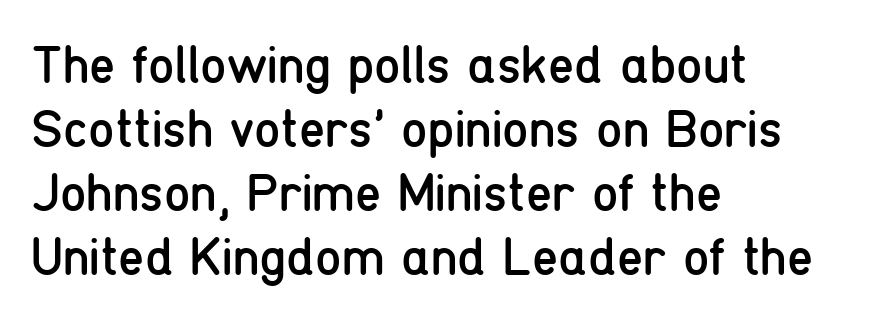
{"serif": "no", "italic": "no", "bold": "no", "weight": "regular", "width": "condensed", "stroke_contrast": "low", "x_height": "medium", "monospaced": "no", "underline": "no", "align": "left", "line_spacing_ratio": 1.21, "letter_spacing": "normal", "letter_spacing_em": 0.0, "glyph_px": 53}
